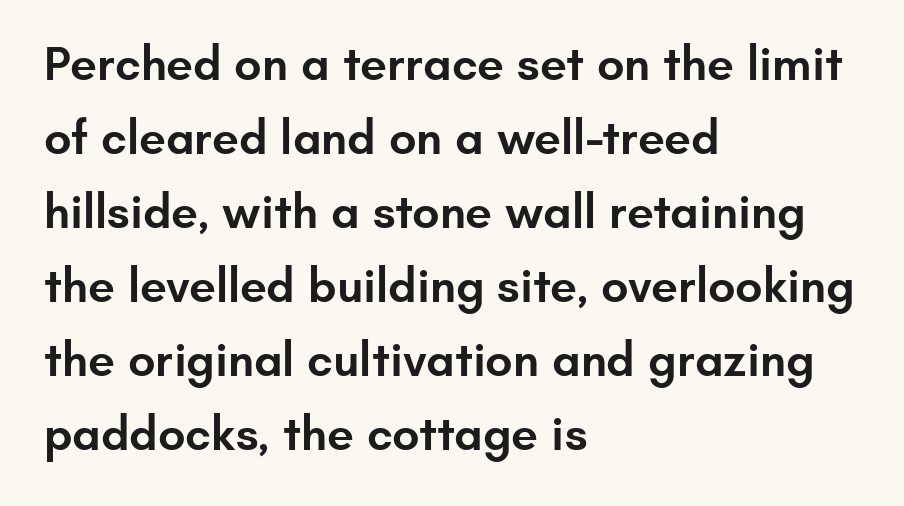
Slightly chunky letters — semibold, I'd say, not full bold. The rendering keeps characters at their native spacing. Nothing sits at the stroke ends, so this counts as sans-serif. This block has exactly the height ordinary leading produces. The area under the type is left untouched. Character widths vary here, with narrow letters taking less room than wide ones.
